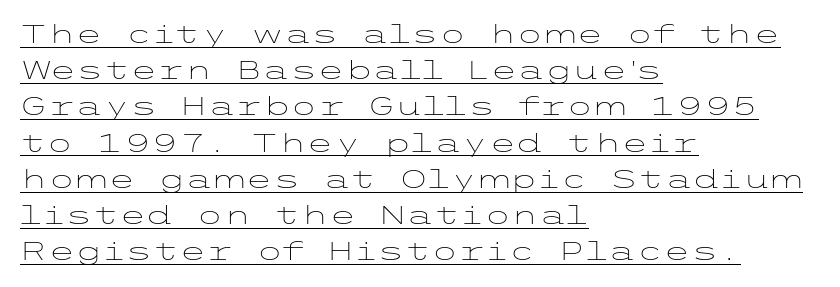
Every stem runs plumb, perpendicular to the baseline. You can see a thin bar hugging the bottom of the glyphs. The rendering keeps characters at their native spacing. A classic flush-left, rag-right setting is used for this passage.
